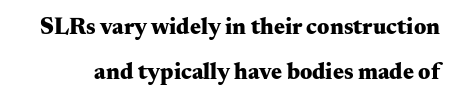
The typesetting leans heavy: a genuine bold. This is the regular roman posture of the typeface. The passage shown is not underscored anywhere. Between one letter and the next there's only the usual sliver of space. Vertical spacing — loose.
